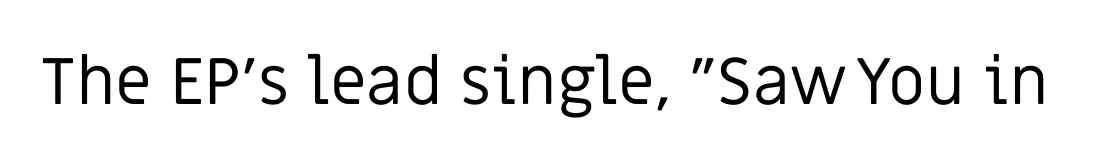
The image shows 66 px regular-weight sans-serif type, upright; set normal letter spacing, not underlined; low stroke contrast and a large x-height.
